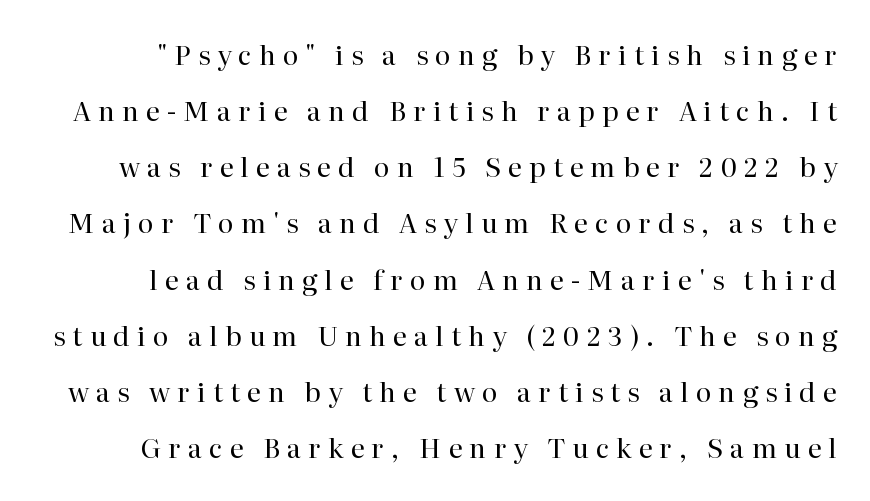
Q: Is the text bold? A: No.
Q: Is the text italic (slanted)? A: No, it is upright.
Q: Is the text underlined? A: No.
Q: Is the spacing between letters normal or unusually wide? A: Unusually wide.
Q: Is the spacing between lines tight, normal or loose? A: Loose.
